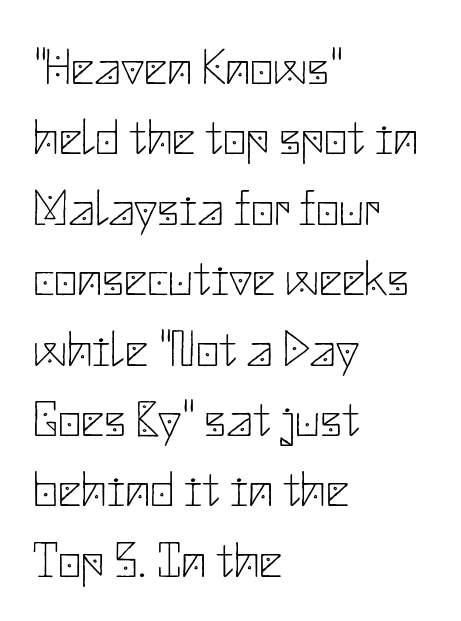
Q: Is the text bold? A: No.
Q: Is the text italic (slanted)? A: No, it is upright.
Q: Is the typeface a serif or a sans-serif typeface? A: Sans-serif.
Q: Is the text underlined? A: No.
Q: How is the paragraph aligned? A: Left-aligned.
Q: Is the spacing between letters normal or unusually wide? A: Normal.
Q: Is the spacing between lines tight, normal or loose? A: Normal.
Q: Width (condensed, normal, or wide)? A: Normal.
Q: Stroke contrast? A: Low.
Q: x-height? A: Small.
